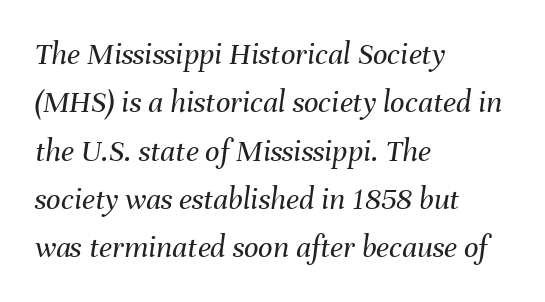
{"italic": "yes", "lean": "right", "slant_degrees": 8, "bold": "no", "weight": "regular", "width": "normal", "stroke_contrast": "medium", "x_height": "medium", "monospaced": "no", "underline": "no", "align": "left", "line_spacing": "normal", "line_spacing_ratio": 1.51, "letter_spacing": "normal", "letter_spacing_em": 0.0, "glyph_px": 32}
